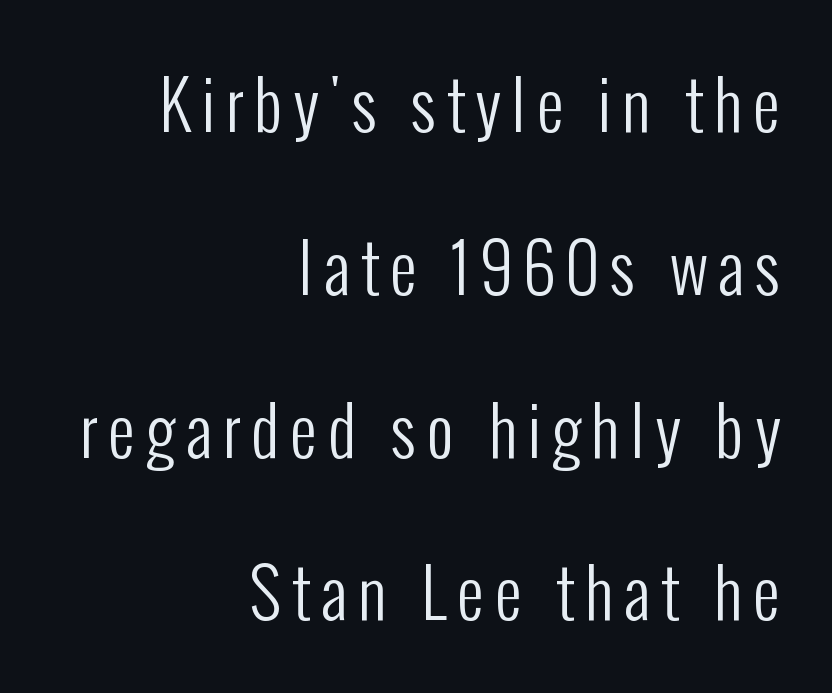
{"serif": "no", "italic": "no", "bold": "no", "weight": "regular", "width": "condensed", "stroke_contrast": "low", "x_height": "medium", "monospaced": "no", "underline": "no", "align": "right", "line_spacing": "loose", "line_spacing_ratio": 2.43, "glyph_px": 67}
